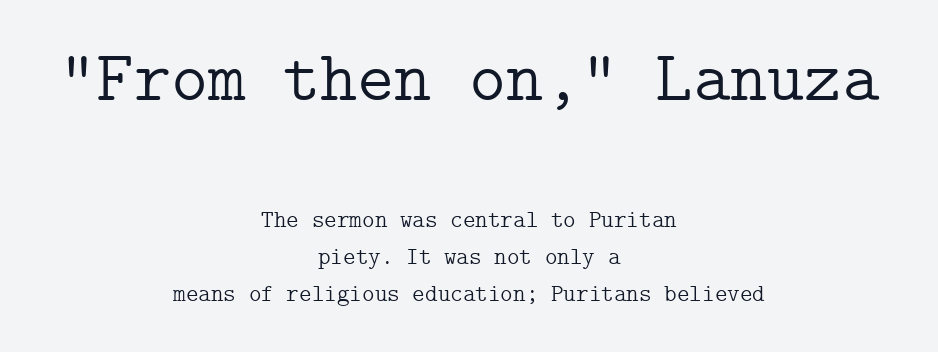
The area under the type is left untouched. The line-height multiplier appears to be the usual default. Are there feet on the stems? There are — it's a serif. Italic: no, the glyphs are upright roman. Short note: letters normally spaced.
